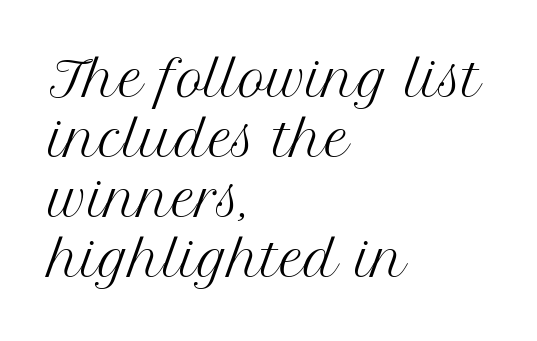
The image shows 47 px regular-weight type; set left-aligned, normal line spacing (1.28x), normal letter spacing, not underlined; medium stroke contrast and a medium x-height.
